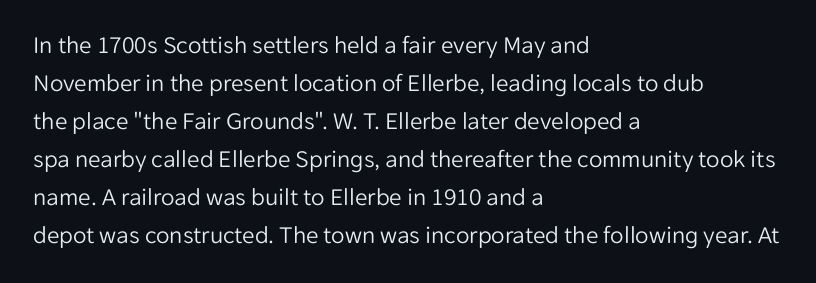
Q: Is the text bold? A: No.
Q: Is the text italic (slanted)? A: No, it is upright.
Q: Is the text underlined? A: No.
Q: How is the paragraph aligned? A: Left-aligned.
Q: Is the spacing between letters normal or unusually wide? A: Normal.
Q: Is the spacing between lines tight, normal or loose? A: Normal.
